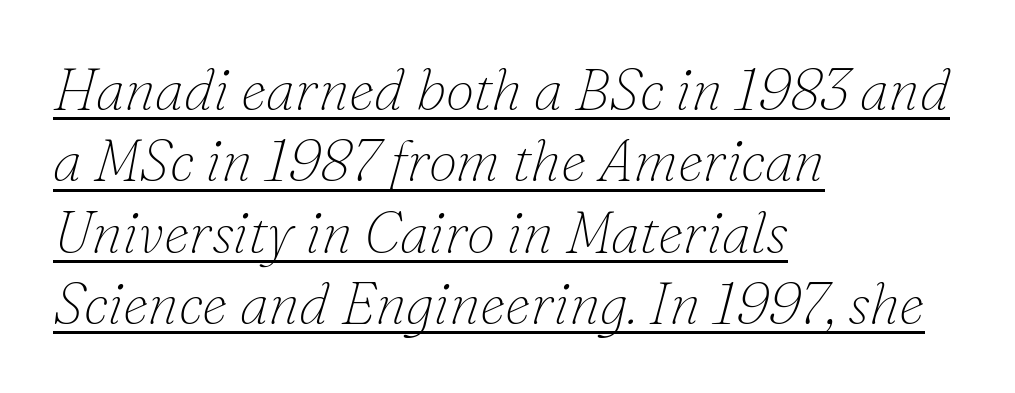
In designer terms, the underline attribute is active on this setting. A light-to-regular cut is what we see here. The passage is arranged the way most books set body copy — flush left. These lines are rendered in a variable-pitch font.
